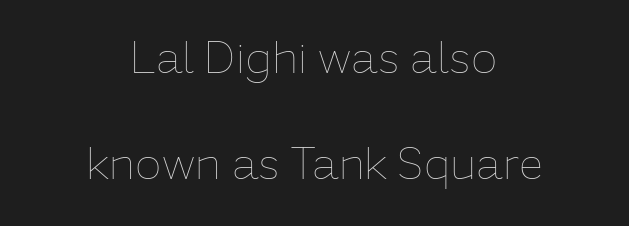
Q: Is the text bold? A: No.
Q: Is the text italic (slanted)? A: No, it is upright.
Q: Is the text underlined? A: No.
Q: How is the paragraph aligned? A: Centered.
Q: Is the spacing between letters normal or unusually wide? A: Normal.
Q: Is the spacing between lines tight, normal or loose? A: Loose.
Q: Width (condensed, normal, or wide)? A: Normal.
Q: Stroke contrast? A: Low.
Q: x-height? A: Medium.
Q: Monospaced? A: No.
